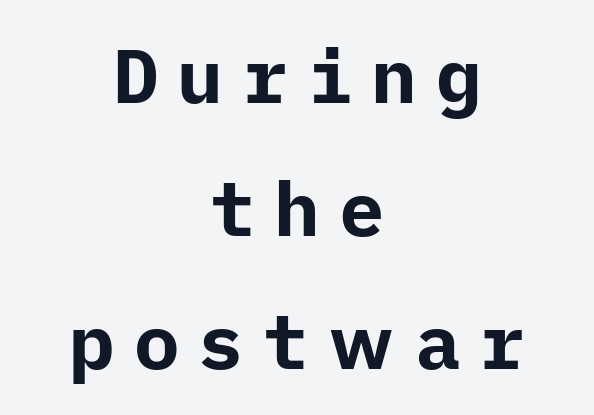
The image shows 76 px bold sans-serif type, upright; set centered, line spacing 1.75x, unusually wide letter spacing (+0.25 em), not underlined; low stroke contrast and a medium x-height.
